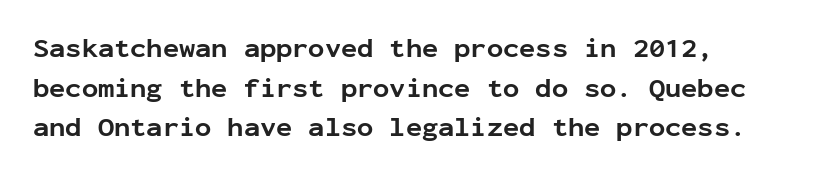
Has an underline been added? It has not. Is the letter spacing exaggerated? No — it looks like the ordinary default. The letters stand upright; this is a roman face. The sample has been set heavy, in full bold. The space between consecutive lines is moderate.
